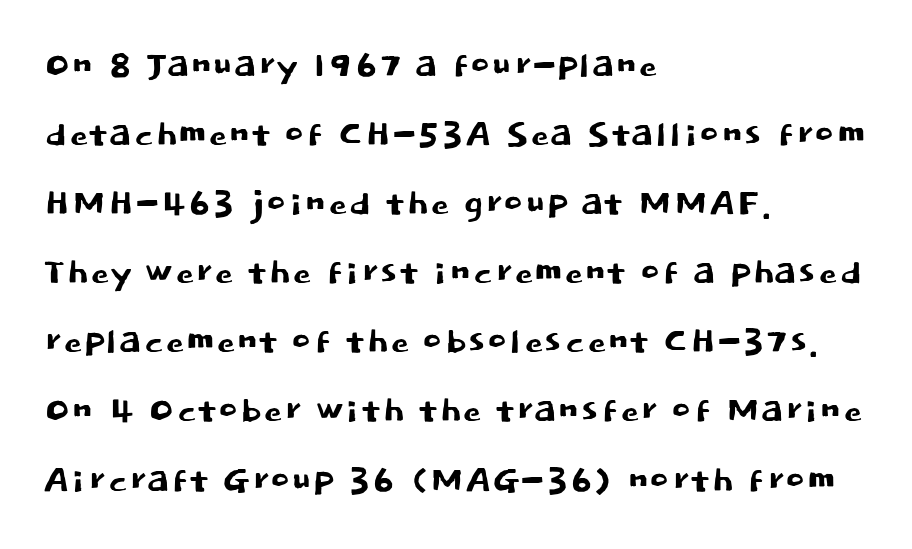
The specimen omits any rule beneath the text block's lines. Every character sits straight up, as roman type does. One glance says typical: line gaps are just what's usual. Every row of glyphs begins at an identical x-position on the left.
